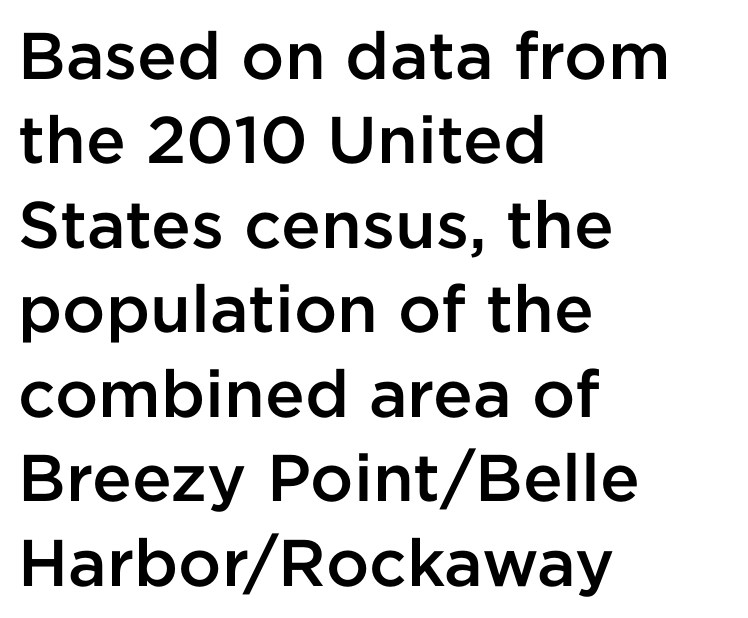
Every character sits straight up, as roman type does. Clear beneath every line of the passage. Caption: multi-line text, flush left, ragged right. Leading: standard. These words are printed semibold, heavier than regular yet not bold. Here the designer chose a conventional face with non-uniform glyph widths.
